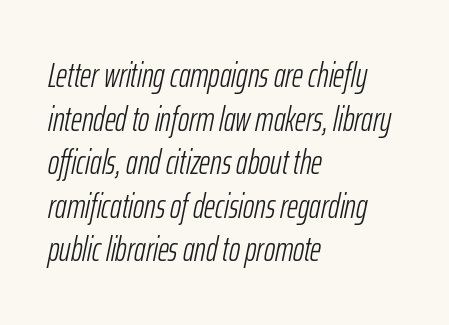
The image shows 34 px light, condensed type, italic (leaning right); set left-aligned, normal line spacing (1.28x), normal letter spacing, not underlined; low stroke contrast and a medium x-height.
